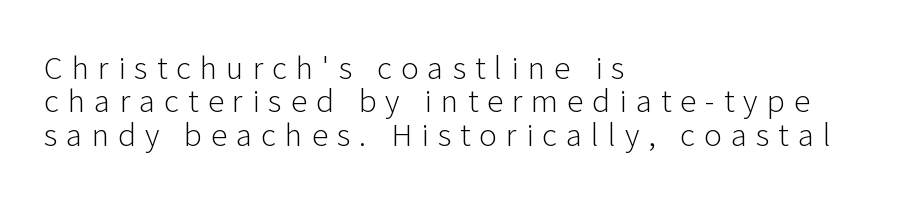
{"serif": "no", "italic": "no", "bold": "no", "weight": "light", "width": "normal", "stroke_contrast": "low", "x_height": "medium", "monospaced": "no", "underline": "no", "align": "left", "line_spacing": "tight", "line_spacing_ratio": 1.11, "letter_spacing": "wide", "letter_spacing_em": 0.3, "glyph_px": 30}
